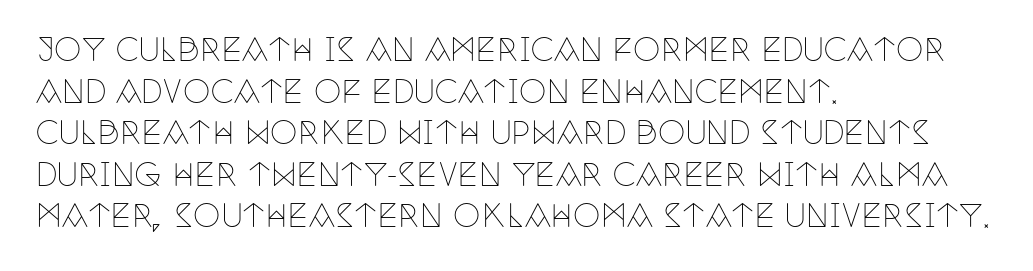
Q: Is the text bold? A: No.
Q: Is the text italic (slanted)? A: No, it is upright.
Q: Is the typeface a serif or a sans-serif typeface? A: Serif.
Q: Is the text underlined? A: No.
Q: How is the paragraph aligned? A: Left-aligned.
Q: Is the spacing between letters normal or unusually wide? A: Normal.
Q: Is the spacing between lines tight, normal or loose? A: Normal.
Q: Width (condensed, normal, or wide)? A: Condensed.
Q: Stroke contrast? A: Low.
Q: x-height? A: Large.
Q: Monospaced? A: No.
